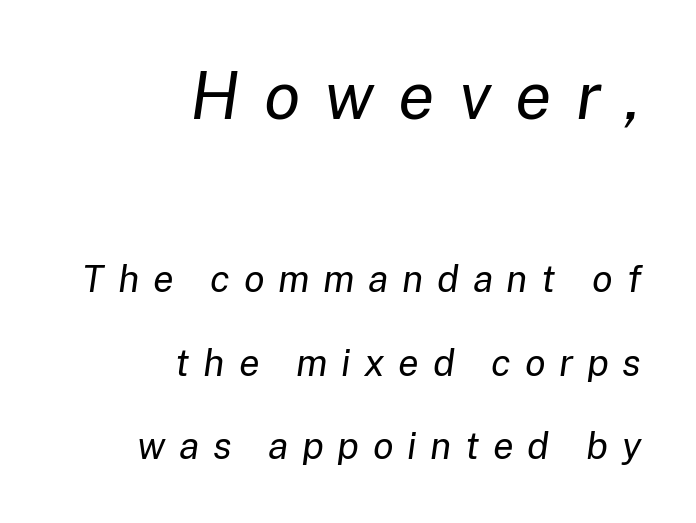
Is the type slanted? Yes — the strokes lean at a clear angle. Rule under the text: the space is simply empty. Between these two stacked blocks, the higher one wins on size. The passage shown is typed in a proportional face where columns would drift.
